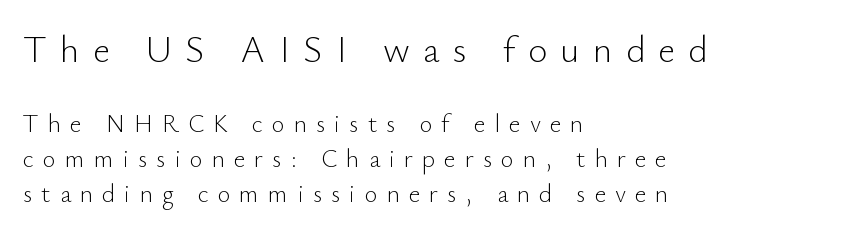
{"serif": "no", "italic": "no", "bold": "no", "weight": "light", "width": "normal", "stroke_contrast": "low", "x_height": "small", "monospaced": "no", "underline": "no", "align": "left", "line_spacing": "normal", "line_spacing_ratio": 1.41, "letter_spacing": "wide", "letter_spacing_em": 0.36, "larger_block": "first", "size_ratio": 1.48, "glyph_px": 37}
